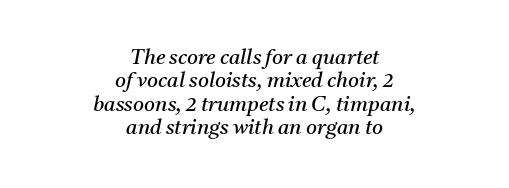
Q: Is the text bold? A: No.
Q: Is the text italic (slanted)? A: Yes, it leans right by about 11 degrees.
Q: Is the text underlined? A: No.
Q: How is the paragraph aligned? A: Centered.
Q: Is the spacing between letters normal or unusually wide? A: Normal.
Q: Is the spacing between lines tight, normal or loose? A: Tight.
